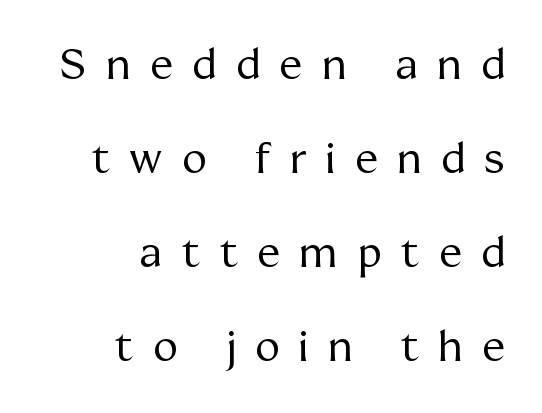
{"serif": "yes", "italic": "no", "bold": "no", "weight": "regular", "width": "normal", "stroke_contrast": "medium", "x_height": "medium", "monospaced": "no", "underline": "no", "align": "right", "line_spacing": "loose", "line_spacing_ratio": 2.24, "letter_spacing": "wide", "letter_spacing_em": 0.47, "glyph_px": 42}
